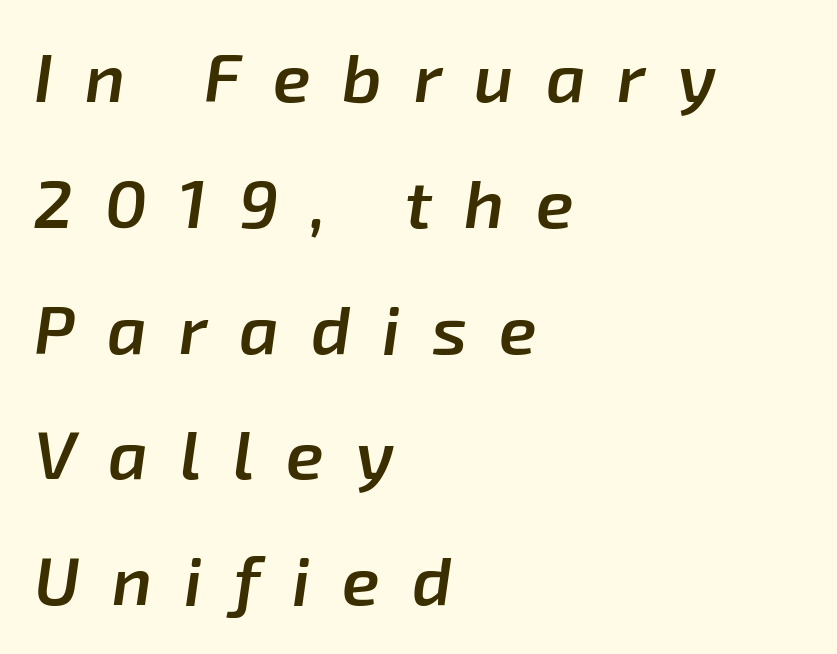
{"italic": "yes", "lean": "right", "slant_degrees": 8, "bold": "semi", "weight": "semibold", "width": "normal", "stroke_contrast": "low", "x_height": "medium", "monospaced": "no", "underline": "no", "align": "left", "line_spacing_ratio": 1.85, "letter_spacing": "wide", "letter_spacing_em": 0.47, "glyph_px": 68}
